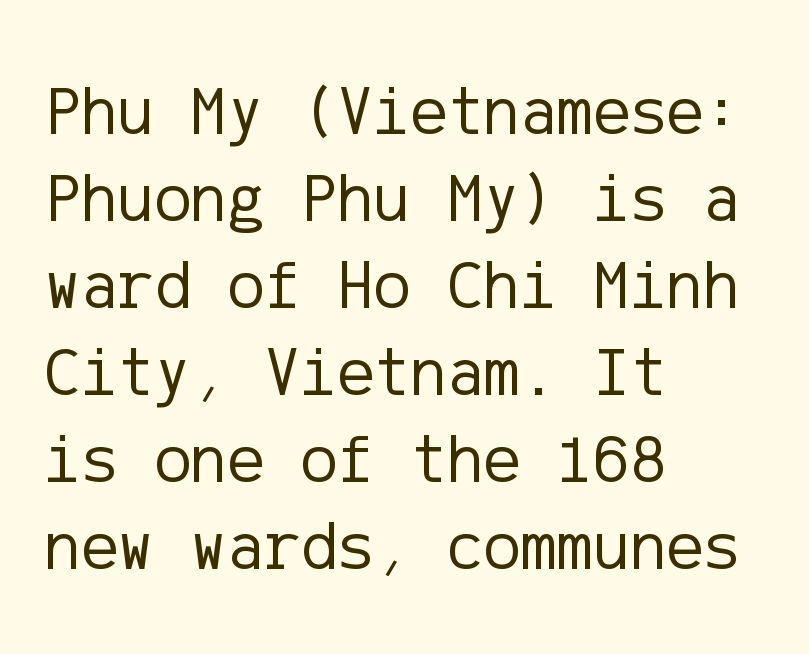
Q: Is the text bold? A: No.
Q: Is the text italic (slanted)? A: No, it is upright.
Q: Is the typeface a serif or a sans-serif typeface? A: Sans-serif.
Q: Is the text underlined? A: No.
Q: How is the paragraph aligned? A: Left-aligned.
Q: Is the spacing between letters normal or unusually wide? A: Normal.
Q: Is the spacing between lines tight, normal or loose? A: Normal.
Q: Width (condensed, normal, or wide)? A: Normal.
Q: Stroke contrast? A: Low.
Q: x-height? A: Medium.
